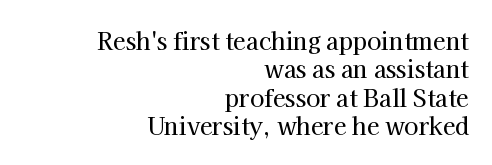
Leftover space on each line is placed entirely before the opening word. The space beneath each line is pristine and unruled. Default kerning and tracking; the words read as compact shapes. Every stem runs plumb, perpendicular to the baseline.
